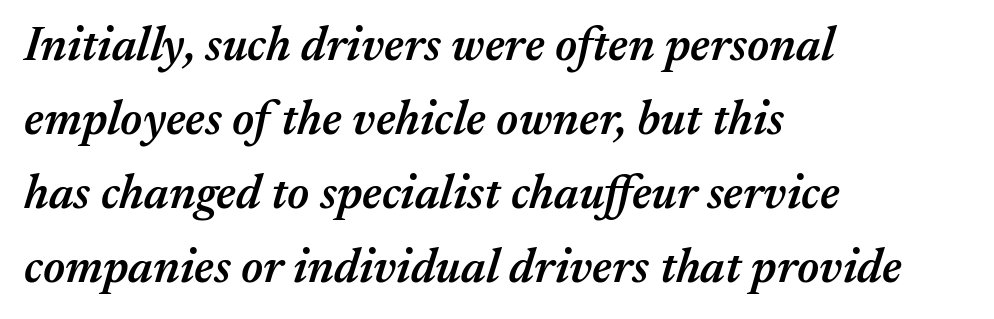
Q: Is the text bold? A: Semi-bold.
Q: Is the text italic (slanted)? A: Yes, it leans right by about 17 degrees.
Q: Is the text underlined? A: No.
Q: How is the paragraph aligned? A: Left-aligned.
Q: Is the spacing between letters normal or unusually wide? A: Normal.
Q: Is the spacing between lines tight, normal or loose? A: Normal.
Q: Width (condensed, normal, or wide)? A: Normal.
Q: Stroke contrast? A: Medium.
Q: x-height? A: Medium.
Q: Monospaced? A: No.
